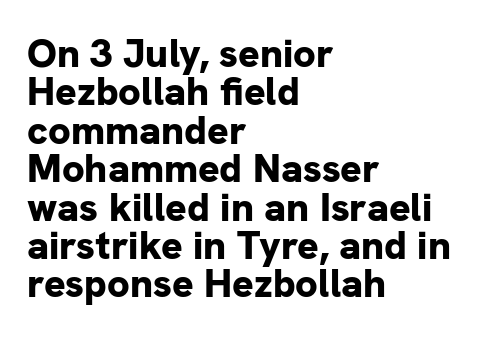
Look at the tracking — it's just the regular setting, nothing added. The space beneath each line is pristine and unruled. Every character sits straight up, as roman type does. Check where the strokes stop: nothing finishes them off — pure sans.
